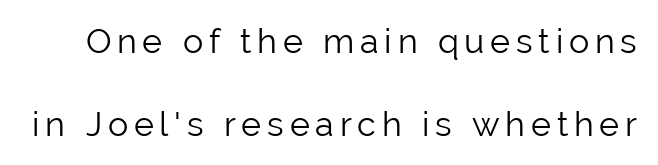
The image shows 34 px light sans-serif type, upright; set loose line spacing (2.44x), not underlined; low stroke contrast and a medium x-height.
